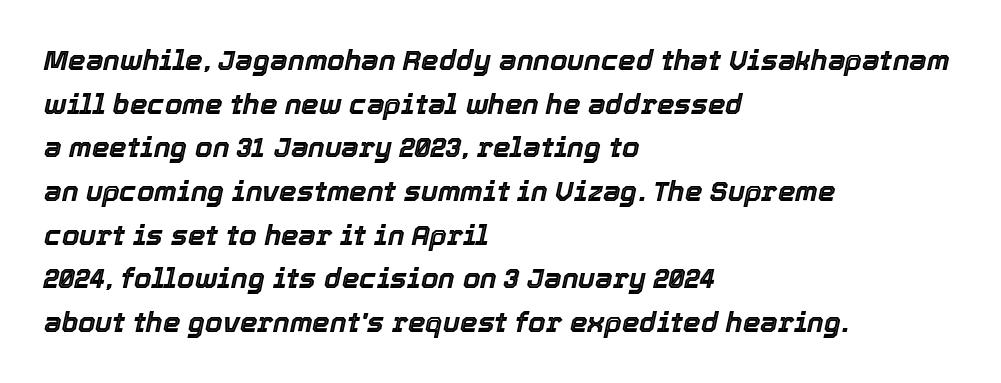
{"italic": "yes", "lean": "right", "slant_degrees": 12, "width": "normal", "x_height": "medium", "monospaced": "no", "underline": "no", "align": "left", "line_spacing": "normal", "line_spacing_ratio": 1.56, "letter_spacing": "normal", "letter_spacing_em": 0.0, "glyph_px": 28}
